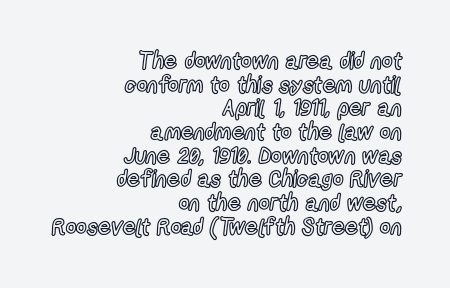
The letterforms sit shoulder to shoulder at normal distance. Vertical spacing — tight. The passage is arranged like a letterhead date or caption credit — flush right.
